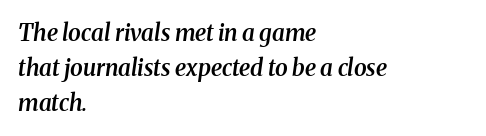
Q: Is the text bold? A: Semi-bold.
Q: Is the text italic (slanted)? A: Yes, it leans right by about 8 degrees.
Q: Is the text underlined? A: No.
Q: How is the paragraph aligned? A: Left-aligned.
Q: Is the spacing between letters normal or unusually wide? A: Normal.
Q: Is the spacing between lines tight, normal or loose? A: Normal.
